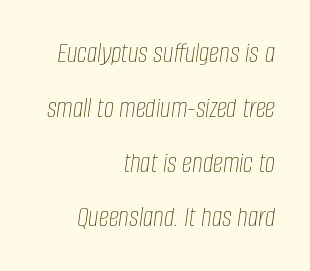
The image shows 29 px thin, condensed type, italic (leaning right); set right-aligned, line spacing 1.89x, normal letter spacing, not underlined; low stroke contrast and a large x-height.
